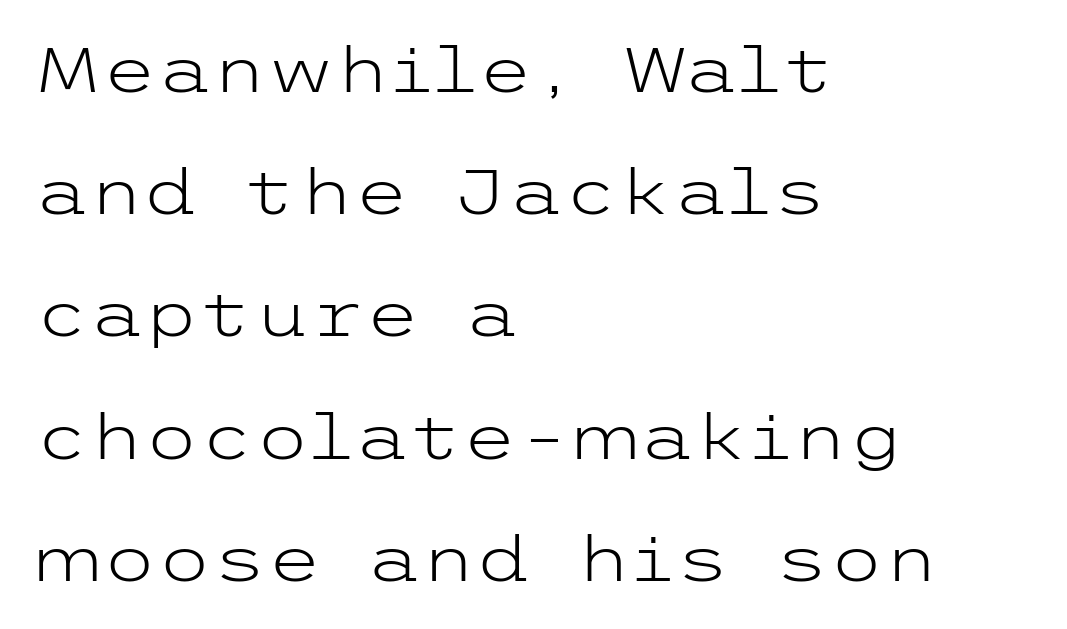
The image shows 63 px light, wide sans-serif type, upright; set left-aligned, loose line spacing (1.94x), normal letter spacing, not underlined; low stroke contrast and a medium x-height.
